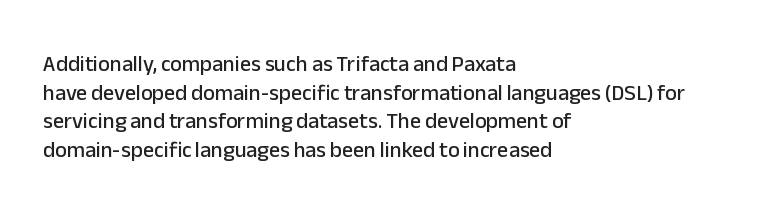
The image shows 22 px text type, upright; set left-aligned, normal line spacing (1.3x), normal letter spacing, not underlined.
